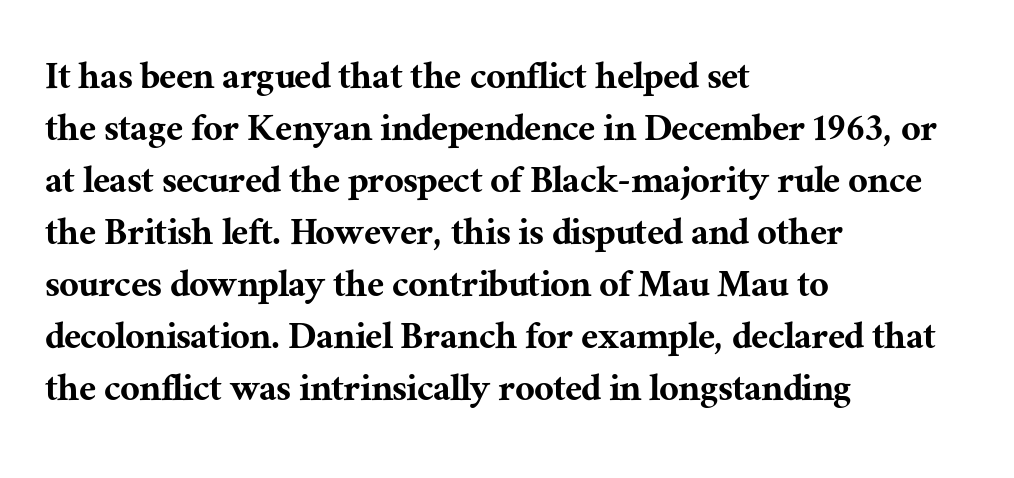
{"serif": "yes", "italic": "no", "width": "normal", "stroke_contrast": "medium", "x_height": "medium", "monospaced": "no", "underline": "no", "align": "left", "line_spacing_ratio": 1.21, "letter_spacing": "normal", "letter_spacing_em": 0.0, "glyph_px": 43}
